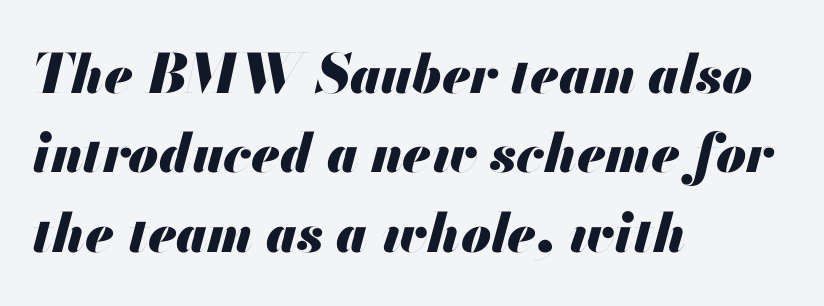
{"italic": "yes", "lean": "right", "slant_degrees": 13, "bold": "yes", "weight": "heavy", "width": "normal", "stroke_contrast": "medium", "x_height": "small", "monospaced": "no", "underline": "no", "align": "left", "line_spacing": "normal", "line_spacing_ratio": 1.47, "letter_spacing": "normal", "letter_spacing_em": 0.0, "glyph_px": 54}
